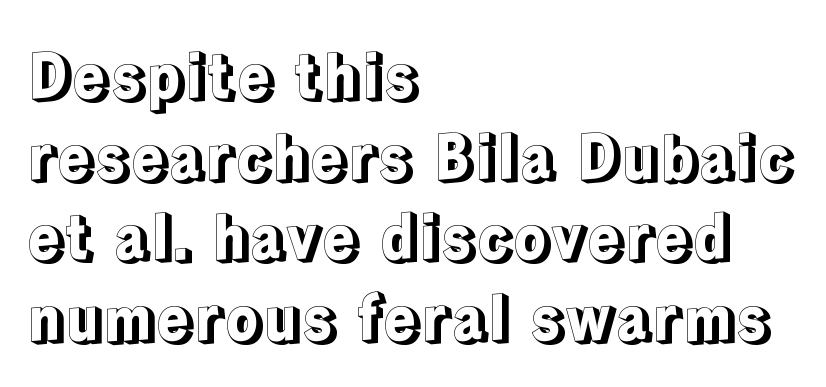
{"italic": "no", "width": "normal", "x_height": "medium", "monospaced": "no", "underline": "no", "align": "left", "line_spacing": "normal", "line_spacing_ratio": 1.32, "letter_spacing": "normal", "letter_spacing_em": 0.0, "glyph_px": 61}
